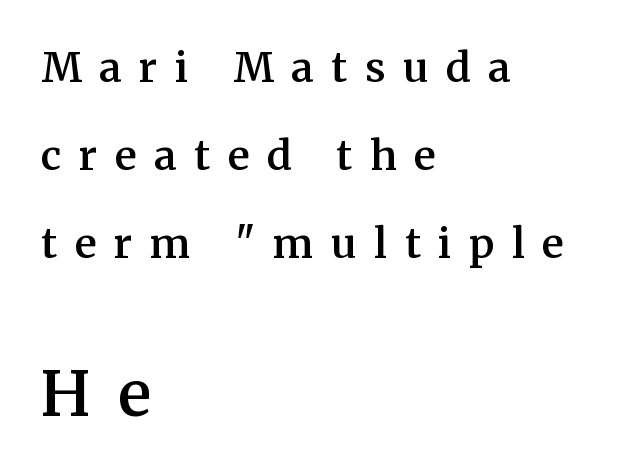
The image shows 62 px semibold serif type, upright; set left-aligned, loose line spacing (2.15x), unusually wide letter spacing (+0.43 em), not underlined; the second (bottom) block is 1.51x larger; medium stroke contrast and a medium x-height.
